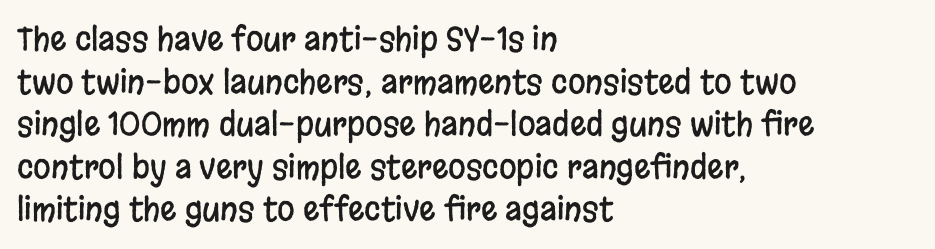
Q: Is the text italic (slanted)? A: No, it is upright.
Q: Is the typeface a serif or a sans-serif typeface? A: Sans-serif.
Q: Is the text underlined? A: No.
Q: How is the paragraph aligned? A: Left-aligned.
Q: Is the spacing between letters normal or unusually wide? A: Normal.
Q: Is the spacing between lines tight, normal or loose? A: Normal.
Q: Width (condensed, normal, or wide)? A: Condensed.
Q: Stroke contrast? A: Low.
Q: x-height? A: Large.
Q: Monospaced? A: No.
